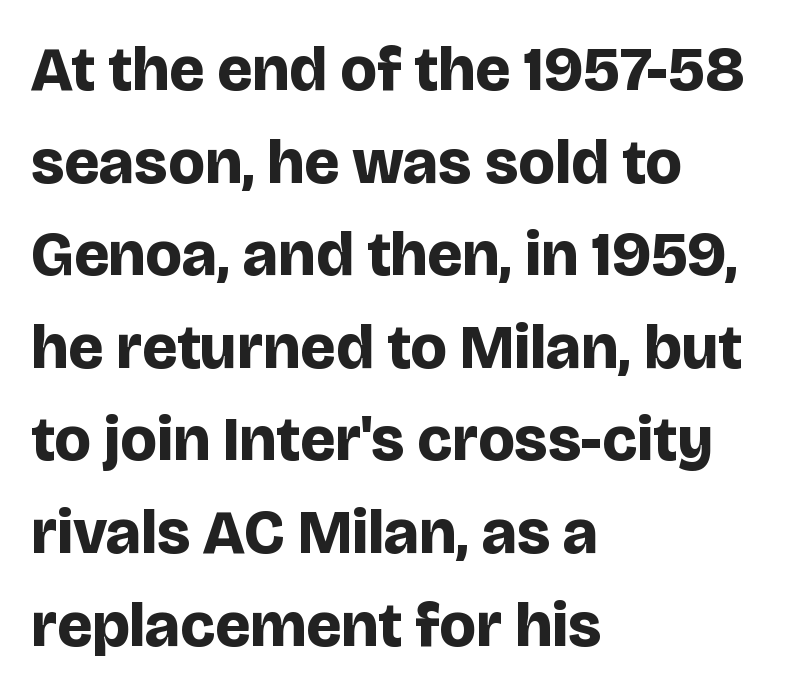
{"serif": "no", "italic": "no", "bold": "yes", "weight": "bold", "width": "normal", "stroke_contrast": "low", "x_height": "large", "monospaced": "no", "underline": "no", "align": "left", "line_spacing": "normal", "line_spacing_ratio": 1.47, "letter_spacing": "normal", "letter_spacing_em": 0.0, "glyph_px": 63}
